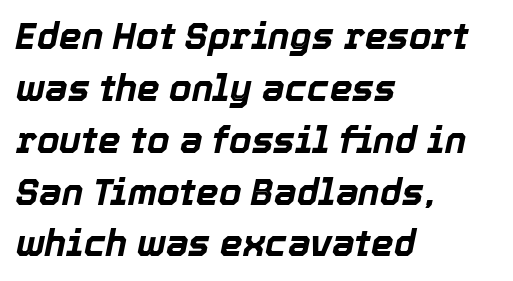
Q: Is the text bold? A: Yes.
Q: Is the text italic (slanted)? A: Yes, it leans right by about 12 degrees.
Q: Is the text underlined? A: No.
Q: How is the paragraph aligned? A: Left-aligned.
Q: Is the spacing between letters normal or unusually wide? A: Normal.
Q: Is the spacing between lines tight, normal or loose? A: Normal.
Q: Width (condensed, normal, or wide)? A: Normal.
Q: x-height? A: Medium.
Q: Monospaced? A: No.
